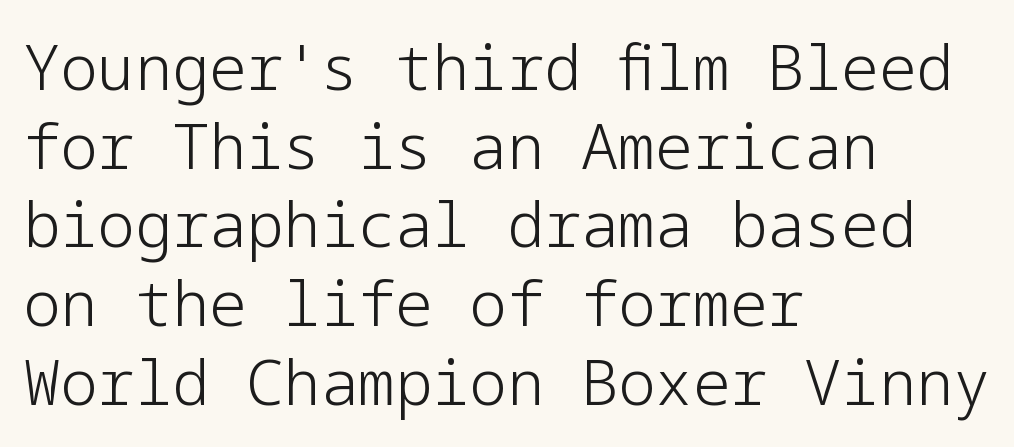
The image shows 62 px light sans-serif type, upright; set left-aligned, normal line spacing (1.27x), normal letter spacing, not underlined; low stroke contrast and a medium x-height.
